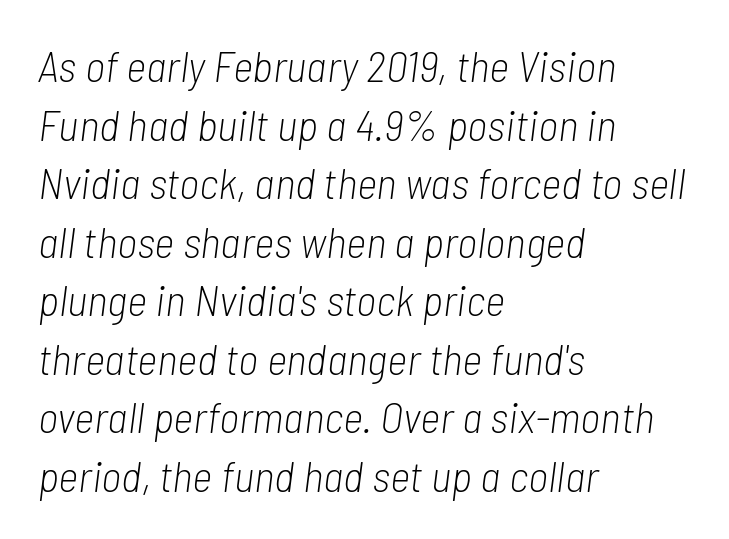
The image shows 44 px light, condensed type, italic (leaning right); set left-aligned, normal line spacing (1.33x), normal letter spacing, not underlined; low stroke contrast and a medium x-height.
